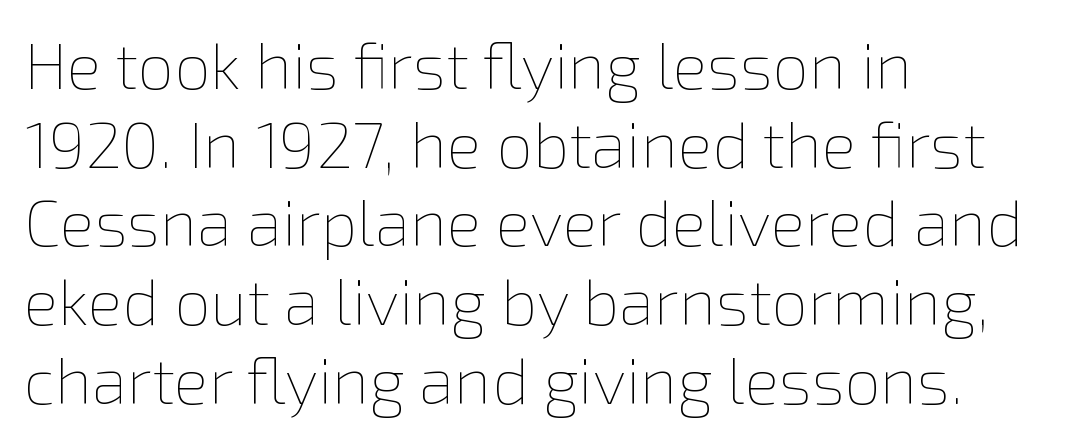
Q: Is the text bold? A: No.
Q: Is the text italic (slanted)? A: No, it is upright.
Q: Is the text underlined? A: No.
Q: How is the paragraph aligned? A: Left-aligned.
Q: Is the spacing between letters normal or unusually wide? A: Normal.
Q: Width (condensed, normal, or wide)? A: Normal.
Q: Stroke contrast? A: Low.
Q: x-height? A: Medium.
Q: Monospaced? A: No.
